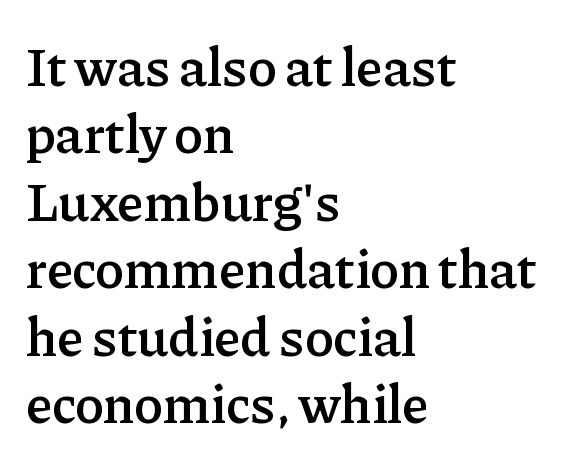
{"serif": "yes", "italic": "no", "bold": "semi", "weight": "semibold", "width": "normal", "stroke_contrast": "low", "x_height": "medium", "monospaced": "no", "underline": "no", "align": "left", "line_spacing": "normal", "line_spacing_ratio": 1.25, "letter_spacing": "normal", "letter_spacing_em": 0.0, "glyph_px": 54}
